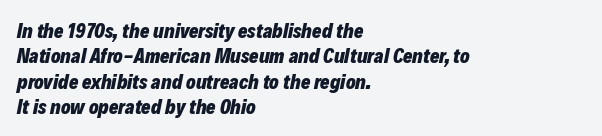
Words appear dense and cohesive because spacing is normal. Caption: bold face, heavy strokes. Quick note: italic. The passage is arranged the way most books set body copy — flush left. Leading matches the norm, producing a regular column.
